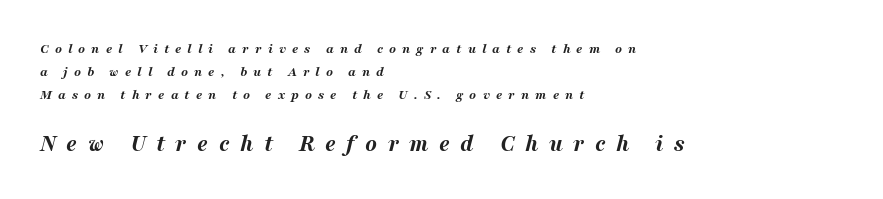
The image shows 24 px bold type, italic (leaning right); set left-aligned, normal line spacing (1.66x), unusually wide letter spacing (+0.43 em), not underlined; the second (bottom) block is 1.71x larger.
